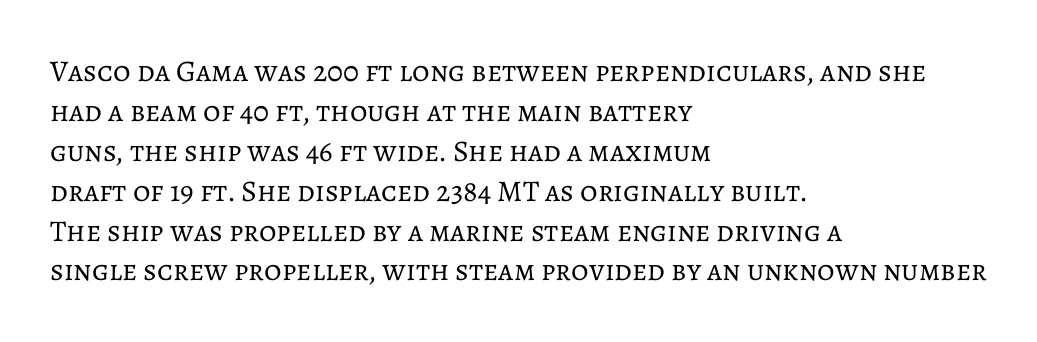
The image shows 30 px regular-weight type, upright; set left-aligned, normal line spacing (1.33x), normal letter spacing, not underlined; low stroke contrast and a medium x-height.
